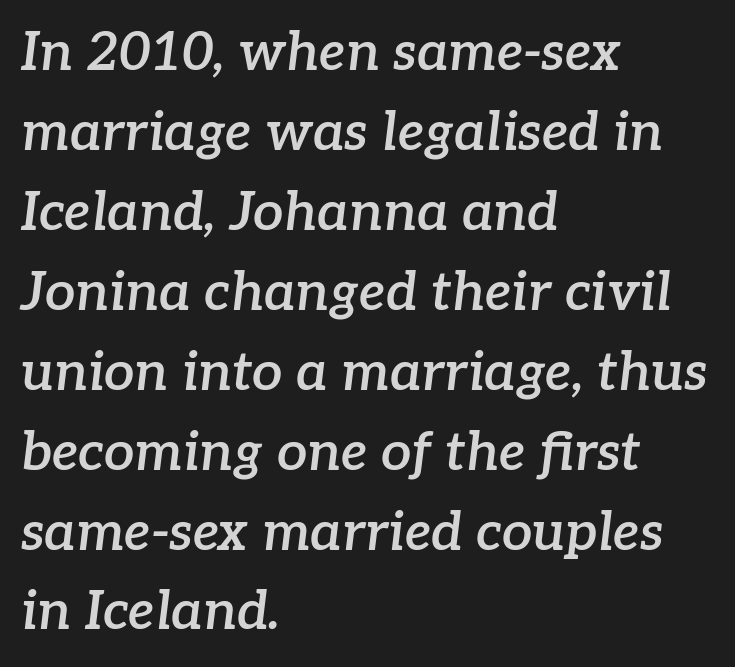
Underline: absent. Looking at the ascenders, they clearly lean. The letters are semibold — heavier than regular but short of a full bold. This block has exactly the height ordinary leading produces.
